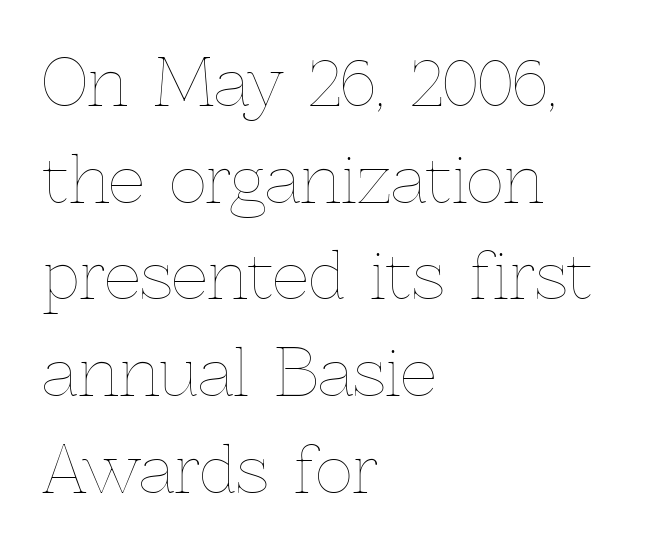
The setting favours the left margin, as ordinary paragraphs usually do. Style check: upright. Letters rest on an invisible, unmarked baseline. The strokes carry an ordinary text weight at most. Note the varied advance widths — an 'i' is clearly narrower than an 'm'. Honestly, the letter spacing is just normal — you wouldn't notice it.
